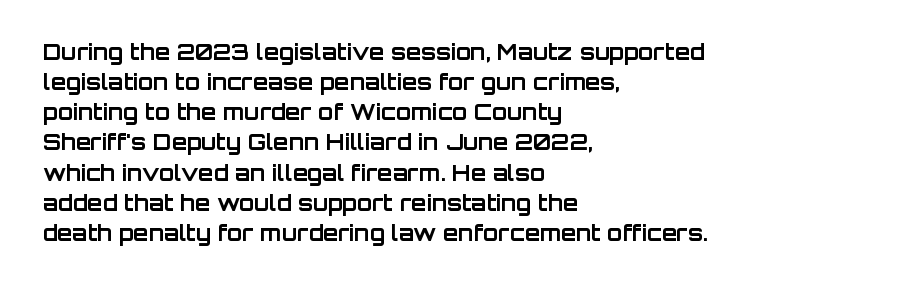
{"italic": "no", "bold": "yes", "underline": "no", "align": "left", "line_spacing": "normal", "line_spacing_ratio": 1.37, "letter_spacing": "normal", "letter_spacing_em": 0.0, "glyph_px": 22}
